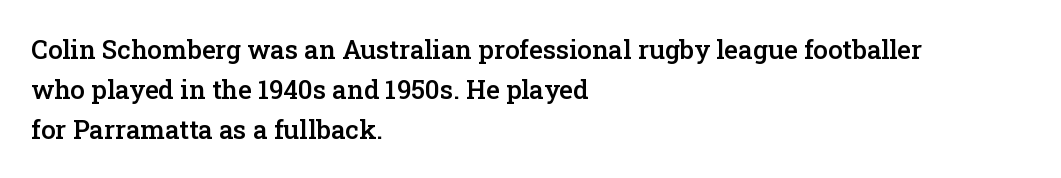
{"italic": "no", "bold": "semi", "underline": "no", "align": "left", "line_spacing": "normal", "line_spacing_ratio": 1.53, "letter_spacing": "normal", "letter_spacing_em": 0.0, "glyph_px": 26}
